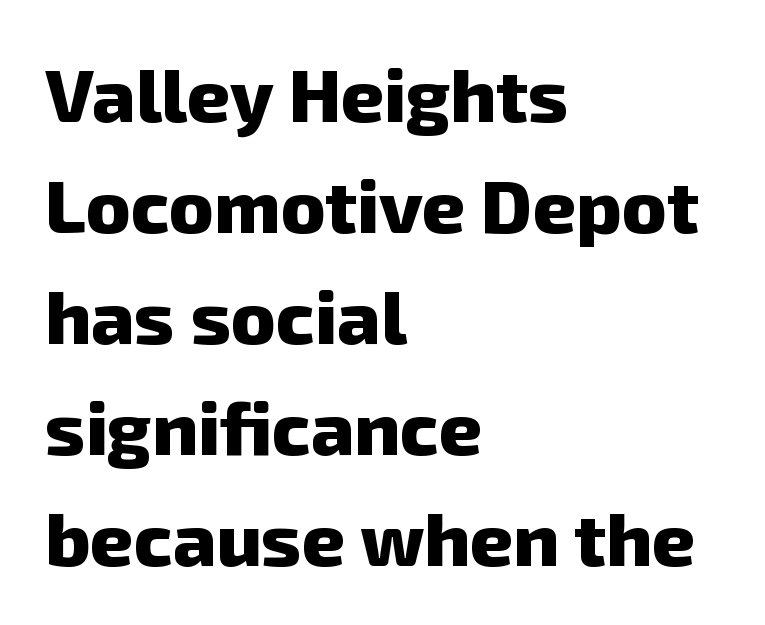
Q: Is the text bold? A: Yes.
Q: Is the typeface a serif or a sans-serif typeface? A: Sans-serif.
Q: Is the text underlined? A: No.
Q: How is the paragraph aligned? A: Left-aligned.
Q: Is the spacing between letters normal or unusually wide? A: Normal.
Q: Is the spacing between lines tight, normal or loose? A: Normal.
Q: Width (condensed, normal, or wide)? A: Normal.
Q: Stroke contrast? A: Low.
Q: x-height? A: Medium.
Q: Monospaced? A: No.
